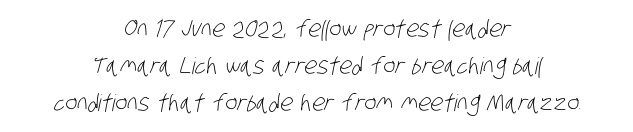
Q: Is the text bold? A: No.
Q: Is the text underlined? A: No.
Q: How is the paragraph aligned? A: Centered.
Q: Is the spacing between letters normal or unusually wide? A: Normal.
Q: Is the spacing between lines tight, normal or loose? A: Normal.
